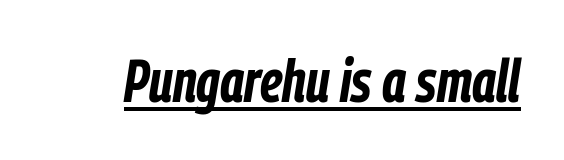
Q: Is the text bold? A: Yes.
Q: Is the text italic (slanted)? A: Yes, it leans right by about 9 degrees.
Q: Is the text underlined? A: Yes.
Q: Is the spacing between letters normal or unusually wide? A: Normal.
Q: Width (condensed, normal, or wide)? A: Condensed.
Q: Stroke contrast? A: Low.
Q: x-height? A: Medium.
Q: Monospaced? A: No.
